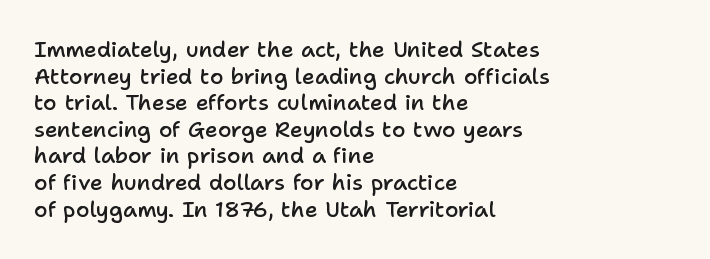
The image shows 22 px text type, upright; set left-aligned, line spacing 1.21x, normal letter spacing, not underlined.
